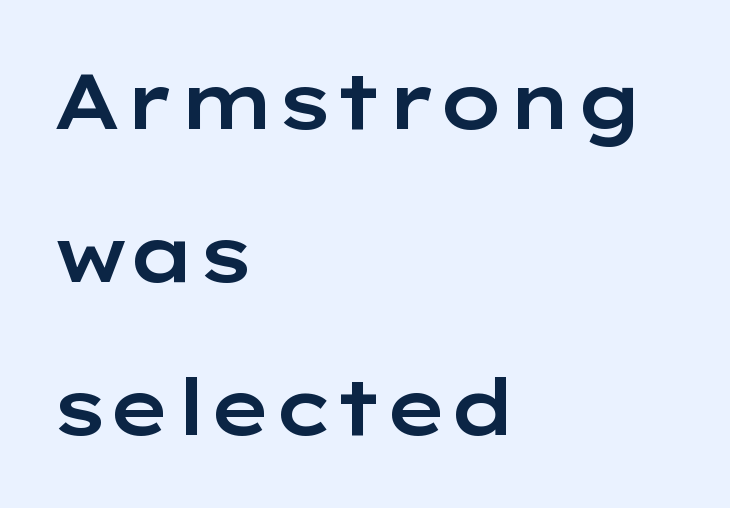
Style check: upright. A typesetter would call this zero additional tracking. This is sans-serif lettering, the kind often seen on screens and signage. The paragraph shown leans on its left margin. What's the leading like? Stretched, with rows far apart. This sample has the flowing, uneven cadence of proportional lettering.
